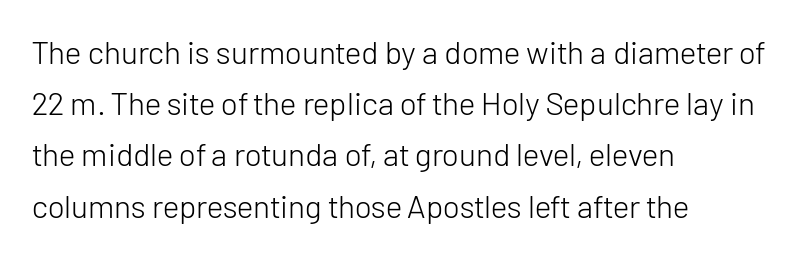
The image shows 32 px light sans-serif type, upright; set left-aligned, normal line spacing (1.6x), normal letter spacing, not underlined; low stroke contrast and a medium x-height.
